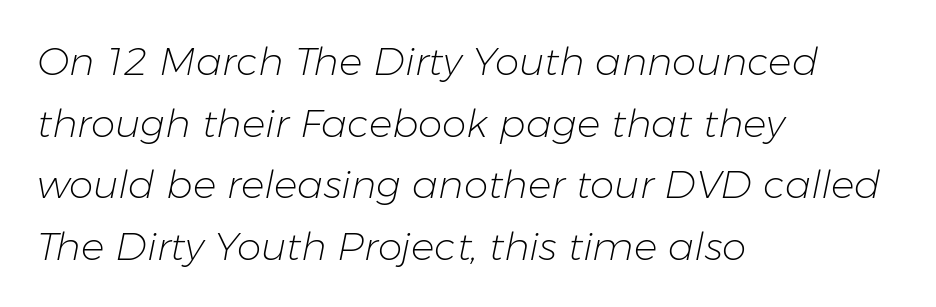
Rendered with sloped, italic letterforms. A normal amount of white space separates one row of letters from the next. Default kerning and tracking; the words read as compact shapes. Is this a fixed-width face? No — the glyphs have proportional, varying widths. Each line starts at the same left margin while the right side varies. No heavy texture on the line: the type isn't bold.
